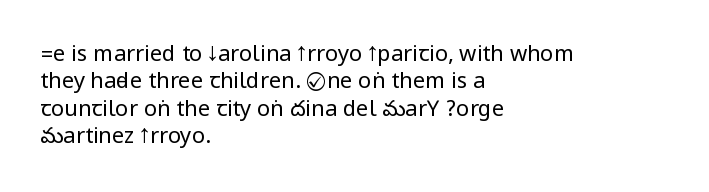
Q: Is the text bold? A: No.
Q: Is the text italic (slanted)? A: No, it is upright.
Q: Is the text underlined? A: No.
Q: How is the paragraph aligned? A: Left-aligned.
Q: Is the spacing between letters normal or unusually wide? A: Normal.
